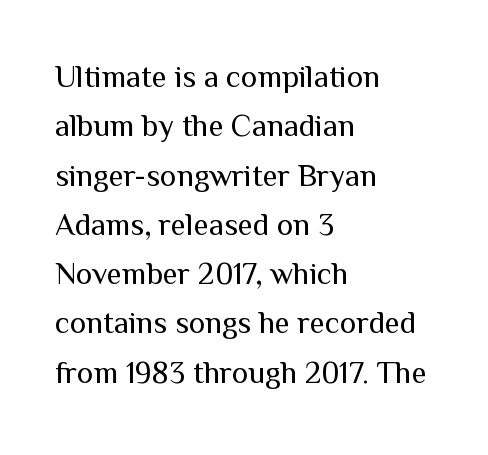
Q: Is the text bold? A: No.
Q: Is the text italic (slanted)? A: No, it is upright.
Q: Is the typeface a serif or a sans-serif typeface? A: Sans-serif.
Q: Is the text underlined? A: No.
Q: How is the paragraph aligned? A: Left-aligned.
Q: Is the spacing between letters normal or unusually wide? A: Normal.
Q: Is the spacing between lines tight, normal or loose? A: Normal.
Q: Width (condensed, normal, or wide)? A: Normal.
Q: Stroke contrast? A: Medium.
Q: x-height? A: Medium.
Q: Monospaced? A: No.
